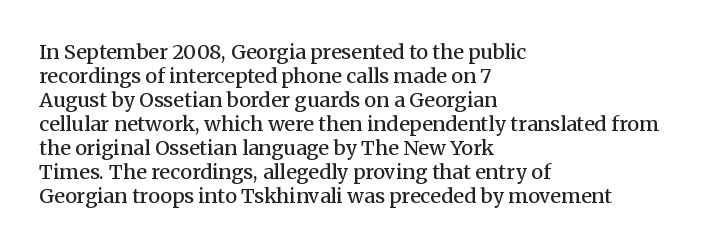
{"italic": "no", "bold": "semi", "underline": "no", "align": "left", "line_spacing_ratio": 1.2, "letter_spacing": "normal", "letter_spacing_em": 0.0, "glyph_px": 20}
